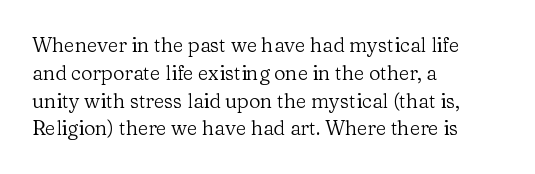
The image shows 20 px text type, upright; set left-aligned, normal line spacing (1.39x), normal letter spacing, not underlined.
